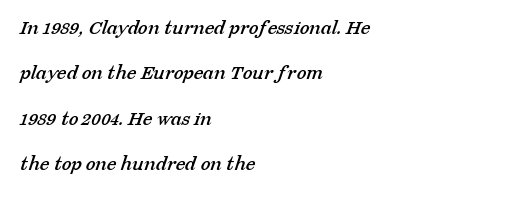
{"underline": "no", "align": "left", "line_spacing": "loose", "line_spacing_ratio": 2.06, "letter_spacing": "normal", "letter_spacing_em": 0.0, "glyph_px": 22}
